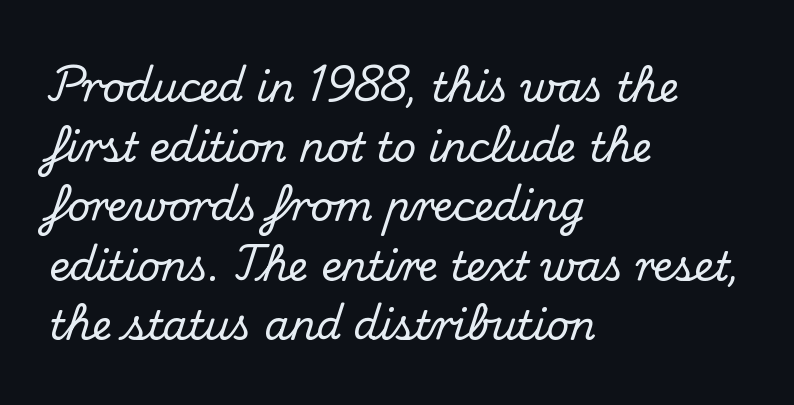
{"serif": "yes", "width": "normal", "stroke_contrast": "medium", "x_height": "small", "monospaced": "no", "underline": "no", "align": "left", "line_spacing": "normal", "line_spacing_ratio": 1.49, "letter_spacing": "normal", "letter_spacing_em": 0.0, "glyph_px": 40}
